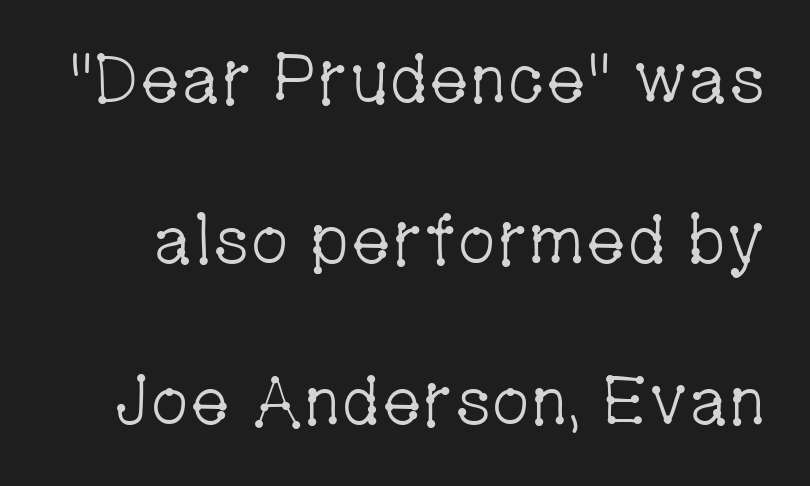
The image shows 68 px light, condensed serif type, upright; set loose line spacing (2.37x), normal letter spacing, not underlined; low stroke contrast and a medium x-height.
